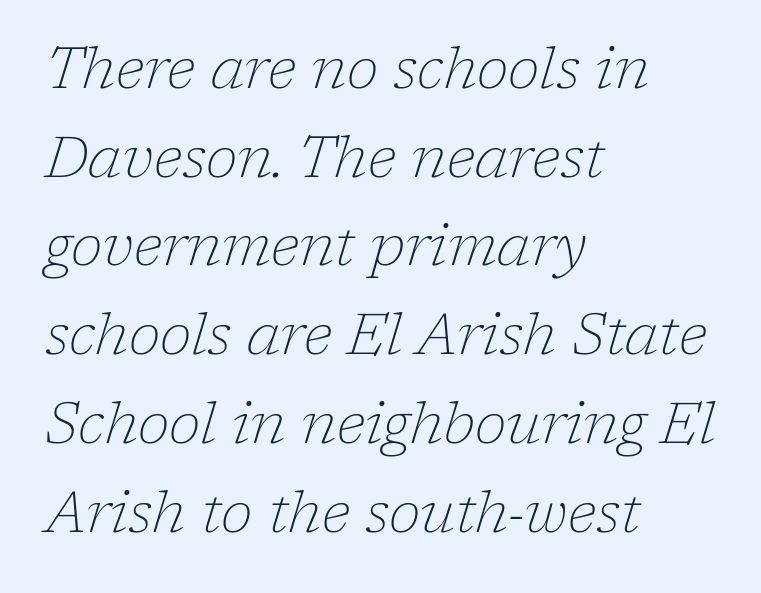
Q: Is the text bold? A: No.
Q: Is the text italic (slanted)? A: Yes, it leans right by about 17 degrees.
Q: Is the typeface a serif or a sans-serif typeface? A: Serif.
Q: Is the text underlined? A: No.
Q: How is the paragraph aligned? A: Left-aligned.
Q: Is the spacing between letters normal or unusually wide? A: Normal.
Q: Is the spacing between lines tight, normal or loose? A: Normal.
Q: Width (condensed, normal, or wide)? A: Normal.
Q: Stroke contrast? A: Low.
Q: x-height? A: Medium.
Q: Monospaced? A: No.
